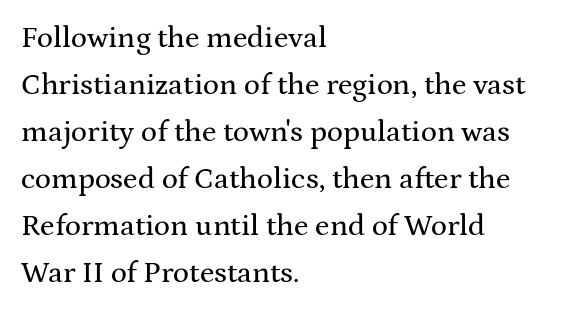
{"serif": "yes", "italic": "no", "width": "wide", "stroke_contrast": "medium", "x_height": "medium", "monospaced": "no", "underline": "no", "align": "left", "line_spacing": "normal", "line_spacing_ratio": 1.57, "letter_spacing": "normal", "letter_spacing_em": 0.0, "glyph_px": 30}
